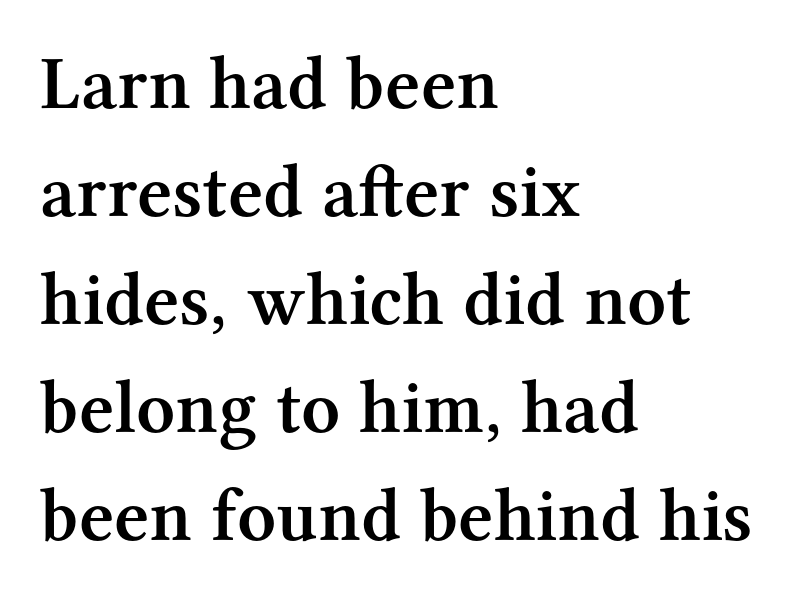
The image shows 76 px semibold serif type, upright; set left-aligned, normal line spacing (1.42x), normal letter spacing, not underlined; medium stroke contrast and a medium x-height.
